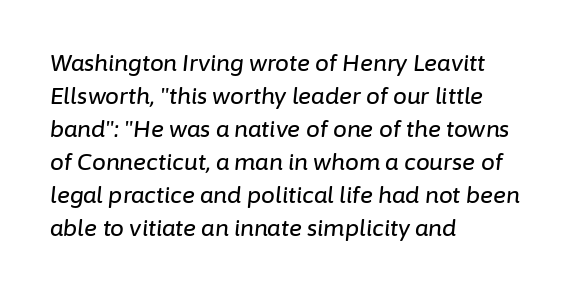
Q: Is the text italic (slanted)? A: Yes, it leans right by about 6 degrees.
Q: Is the text underlined? A: No.
Q: How is the paragraph aligned? A: Left-aligned.
Q: Is the spacing between letters normal or unusually wide? A: Normal.
Q: Is the spacing between lines tight, normal or loose? A: Normal.
